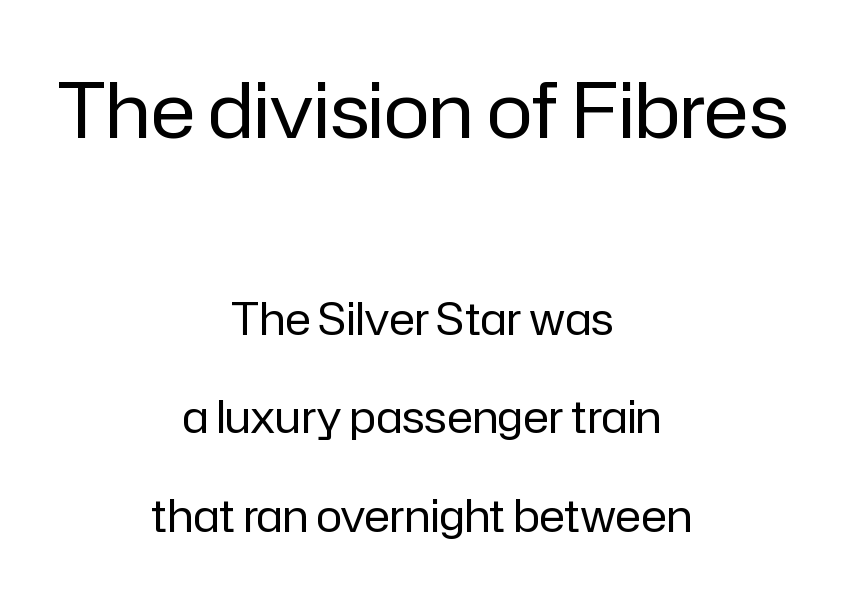
The image shows 77 px regular-weight sans-serif type, upright; set centered, loose line spacing (2.23x), normal letter spacing, not underlined; the first (top) block is 1.75x larger; low stroke contrast and a medium x-height.
